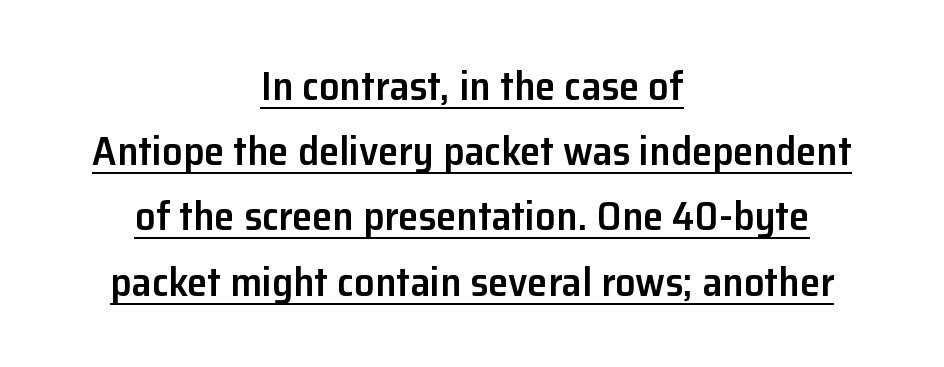
{"serif": "no", "italic": "no", "bold": "semi", "weight": "semibold", "width": "normal", "stroke_contrast": "low", "x_height": "medium", "monospaced": "no", "underline": "yes", "align": "center", "line_spacing": "normal", "line_spacing_ratio": 1.59, "letter_spacing": "normal", "letter_spacing_em": 0.0, "glyph_px": 41}
